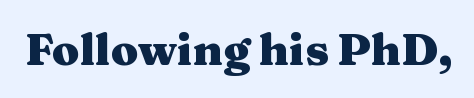
Q: Is the text bold? A: Yes.
Q: Is the text italic (slanted)? A: No, it is upright.
Q: Is the typeface a serif or a sans-serif typeface? A: Serif.
Q: Is the text underlined? A: No.
Q: Is the spacing between letters normal or unusually wide? A: Normal.
Q: Width (condensed, normal, or wide)? A: Wide.
Q: Stroke contrast? A: Medium.
Q: x-height? A: Medium.
Q: Monospaced? A: No.
